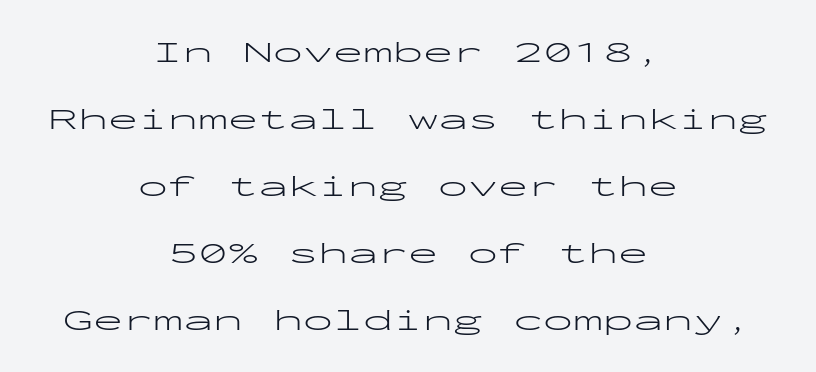
The image shows 30 px light, wide sans-serif type, upright, monospaced; set centered, loose line spacing (2.23x), normal letter spacing, not underlined; low stroke contrast and a medium x-height.
